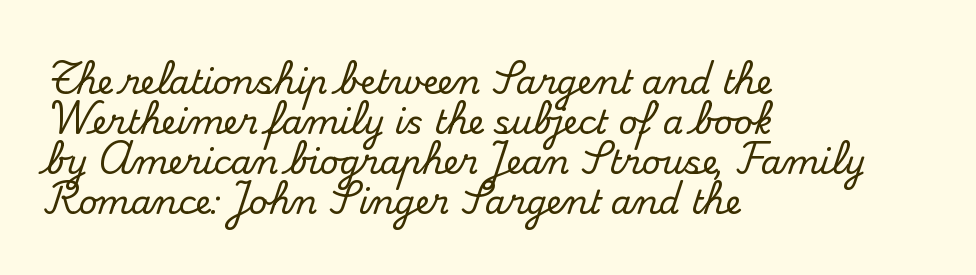
Q: Is the text italic (slanted)? A: Yes.
Q: Is the text underlined? A: No.
Q: How is the paragraph aligned? A: Left-aligned.
Q: Is the spacing between letters normal or unusually wide? A: Normal.
Q: Width (condensed, normal, or wide)? A: Normal.
Q: Stroke contrast? A: Medium.
Q: x-height? A: Small.
Q: Monospaced? A: No.
